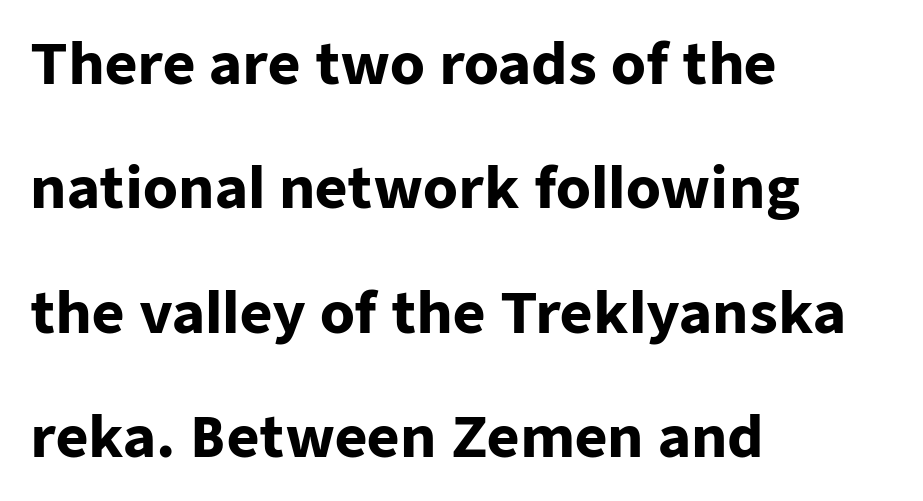
Q: Is the text bold? A: Yes.
Q: Is the text italic (slanted)? A: No, it is upright.
Q: Is the typeface a serif or a sans-serif typeface? A: Sans-serif.
Q: Is the text underlined? A: No.
Q: How is the paragraph aligned? A: Left-aligned.
Q: Is the spacing between letters normal or unusually wide? A: Normal.
Q: Is the spacing between lines tight, normal or loose? A: Loose.
Q: Width (condensed, normal, or wide)? A: Normal.
Q: Stroke contrast? A: Low.
Q: x-height? A: Medium.
Q: Monospaced? A: No.
